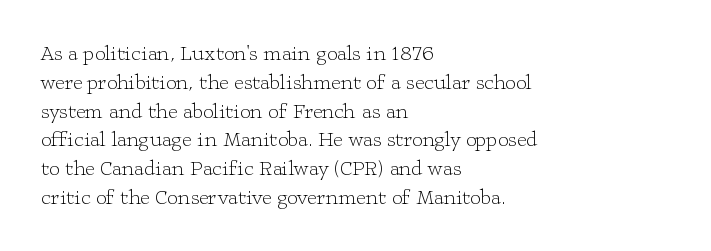
{"italic": "no", "bold": "no", "underline": "no", "align": "left", "line_spacing": "normal", "line_spacing_ratio": 1.37, "letter_spacing": "normal", "letter_spacing_em": 0.0, "glyph_px": 21}
